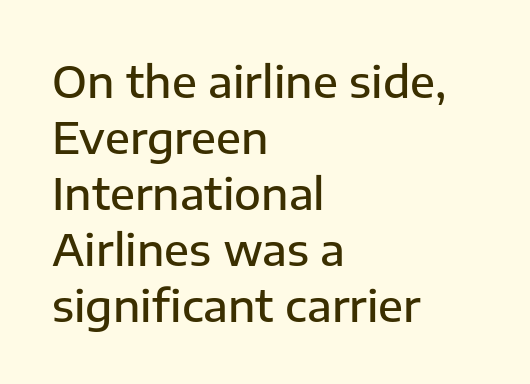
The image shows 44 px semibold sans-serif type, upright; set left-aligned, normal line spacing (1.27x), normal letter spacing, not underlined; low stroke contrast and a medium x-height.
